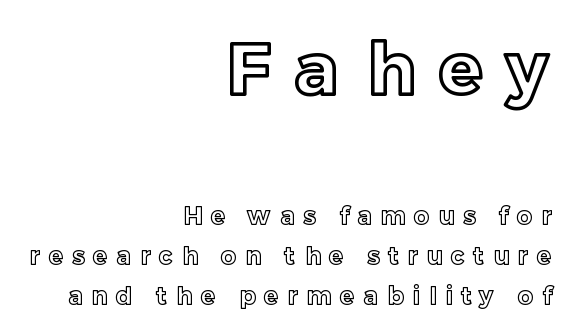
The passage shown stacks its lines at a standard gap. Type without underlining. The rendering uses natural spacing where letterforms have individual widths. The initial chunk of copy outweighs the following chunk in type size. This sample uses expanded letter spacing, leaving extra air between glyphs. Every stem runs plumb, perpendicular to the baseline.
